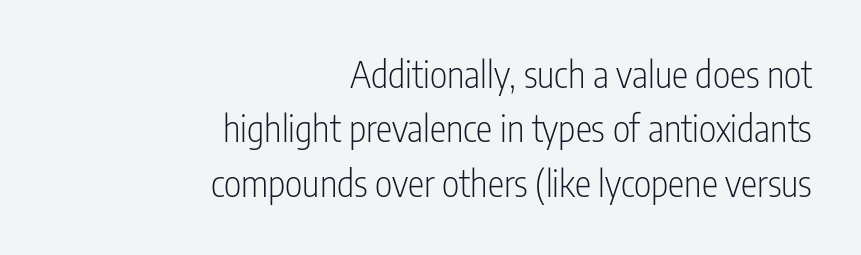
The image shows 37 px light, condensed sans-serif type, upright; set right-aligned, normal line spacing (1.47x), normal letter spacing, not underlined; low stroke contrast and a medium x-height.
